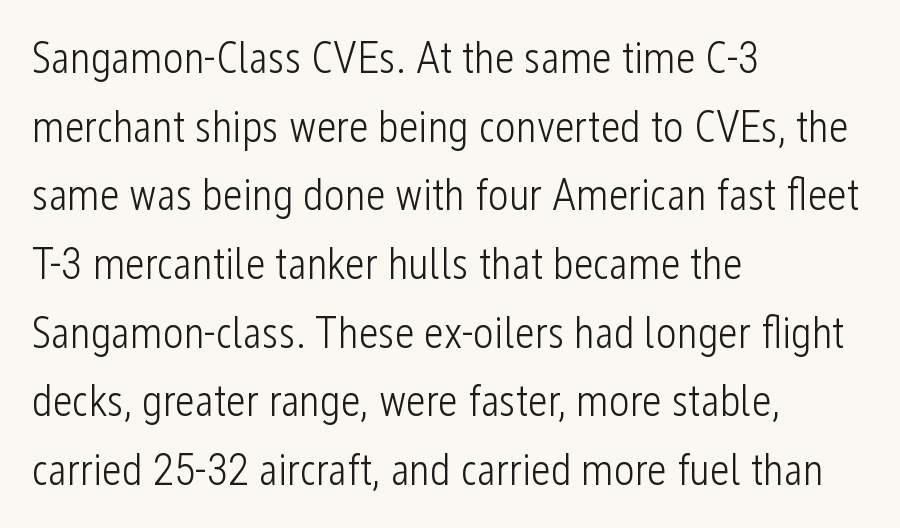
The image shows 44 px light, condensed sans-serif type, upright; set left-aligned, normal line spacing (1.56x), normal letter spacing, not underlined; low stroke contrast and a medium x-height.
